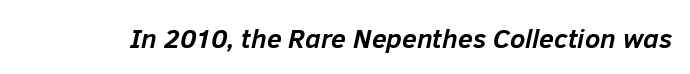
Q: Is the text bold? A: Yes.
Q: Is the text italic (slanted)? A: Yes, it leans right by about 12 degrees.
Q: Is the text underlined? A: No.
Q: Is the spacing between letters normal or unusually wide? A: Normal.
